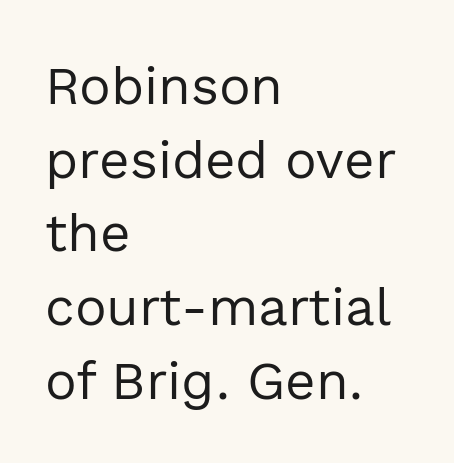
The image shows 53 px regular-weight sans-serif type, upright; set left-aligned, normal line spacing (1.39x), normal letter spacing, not underlined; a medium x-height.
